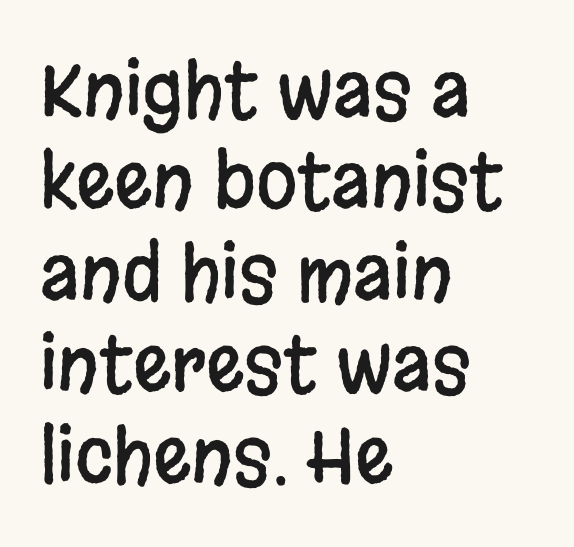
Q: Is the text italic (slanted)? A: No, it is upright.
Q: Is the typeface a serif or a sans-serif typeface? A: Sans-serif.
Q: Is the text underlined? A: No.
Q: How is the paragraph aligned? A: Left-aligned.
Q: Is the spacing between letters normal or unusually wide? A: Normal.
Q: Width (condensed, normal, or wide)? A: Condensed.
Q: Stroke contrast? A: Low.
Q: x-height? A: Large.
Q: Monospaced? A: No.
